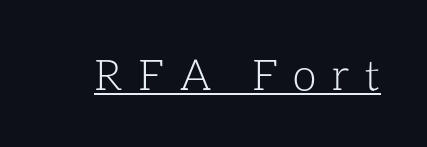
Do the characters align in a grid? No, the font is proportional. Loose tracking; the words dissolve into strings of separated letters. Vertical stems look standard width or narrower in stroke. This sample carries an underscore along the baseline area. Notice how the stems are strictly vertical — no italics here.
